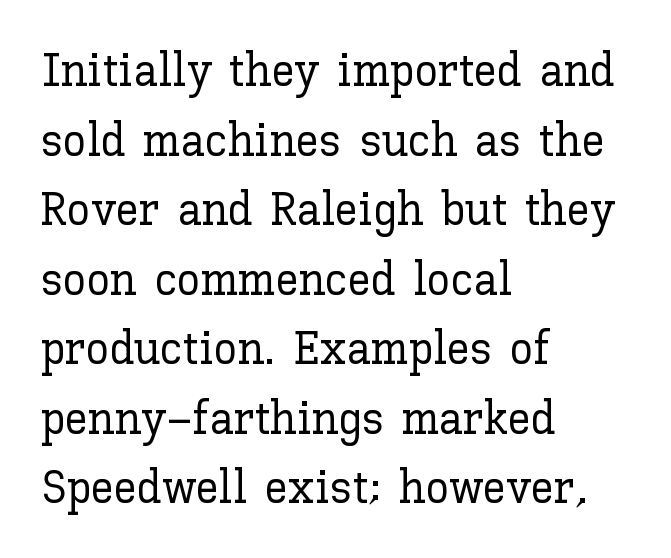
The image shows 47 px text type, upright; set left-aligned, normal line spacing (1.48x), normal letter spacing, not underlined; low stroke contrast and a medium x-height.
